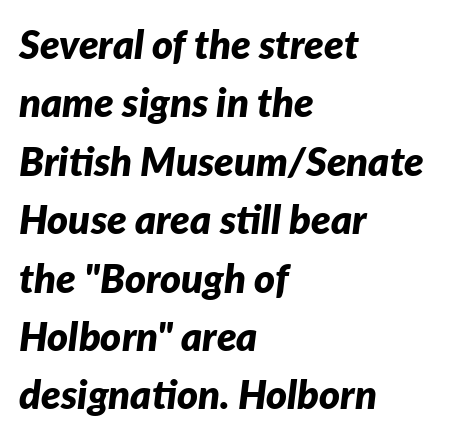
Clear beneath every line of the passage. Think of a printed novel: that variable character pitch is what you see here. Every letter is thick-stroked: bold, no question. Students, observe: this is what conventionally led text looks like.
